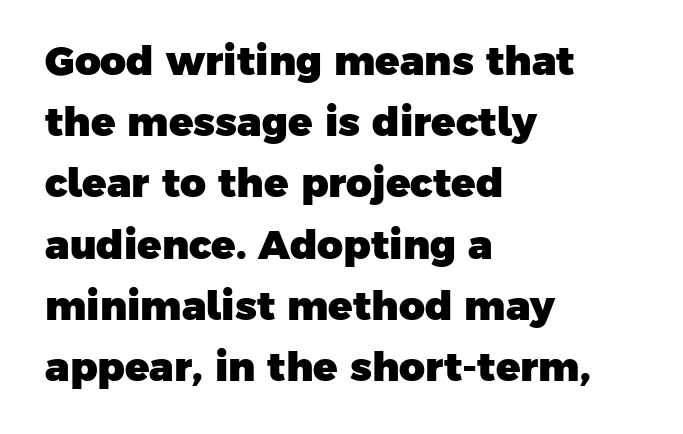
{"serif": "no", "bold": "yes", "weight": "heavy", "width": "normal", "stroke_contrast": "low", "x_height": "medium", "monospaced": "no", "underline": "no", "align": "left", "line_spacing": "normal", "line_spacing_ratio": 1.53, "letter_spacing": "normal", "letter_spacing_em": 0.0, "glyph_px": 40}
